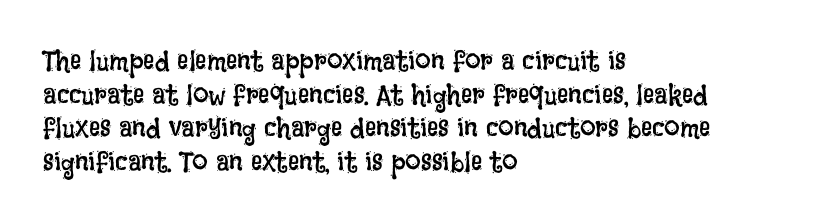
The image shows 28 px regular-weight, condensed type, upright; set left-aligned, line spacing 1.2x, normal letter spacing, not underlined; low stroke contrast and a large x-height.
